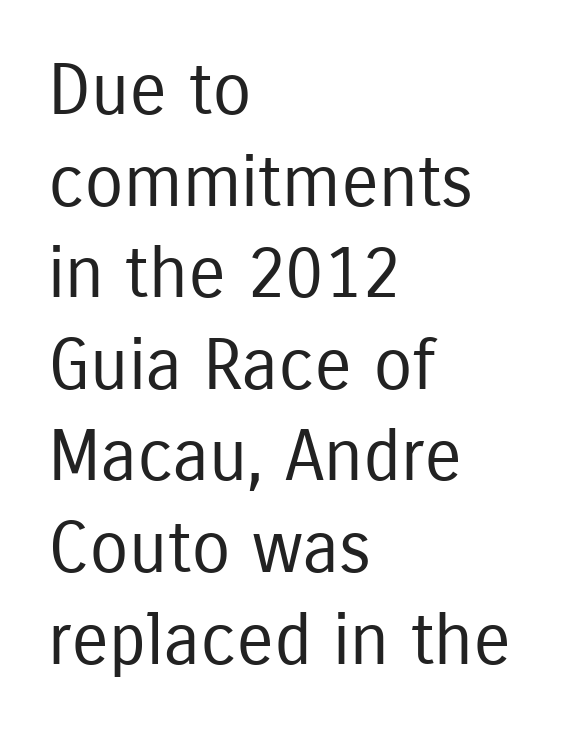
The passage shown is typed in a proportional face where columns would drift. Regular leading. These lines are set flush left with a ragged right edge. Style check: upright. Descender tails drop into unmarked territory. Regarding serifs, this sample does without them.
